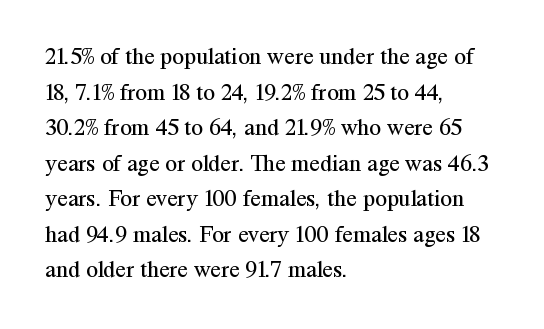
Q: Is the text bold? A: No.
Q: Is the text italic (slanted)? A: No, it is upright.
Q: Is the text underlined? A: No.
Q: How is the paragraph aligned? A: Left-aligned.
Q: Is the spacing between letters normal or unusually wide? A: Normal.
Q: Is the spacing between lines tight, normal or loose? A: Normal.
